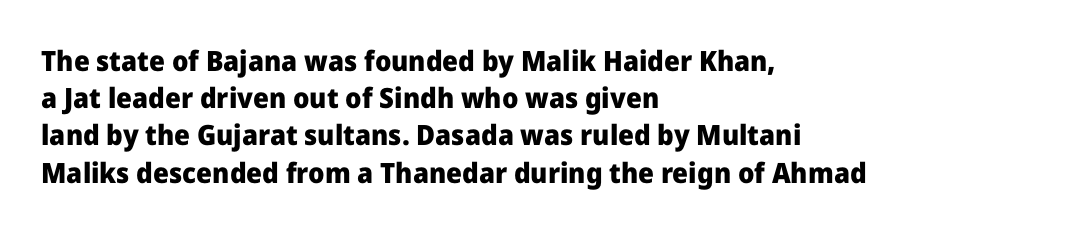
Q: Is the text bold? A: Yes.
Q: Is the text italic (slanted)? A: No, it is upright.
Q: Is the typeface a serif or a sans-serif typeface? A: Sans-serif.
Q: Is the text underlined? A: No.
Q: How is the paragraph aligned? A: Left-aligned.
Q: Is the spacing between letters normal or unusually wide? A: Normal.
Q: Is the spacing between lines tight, normal or loose? A: Normal.
Q: Width (condensed, normal, or wide)? A: Normal.
Q: Stroke contrast? A: Low.
Q: x-height? A: Medium.
Q: Monospaced? A: No.
